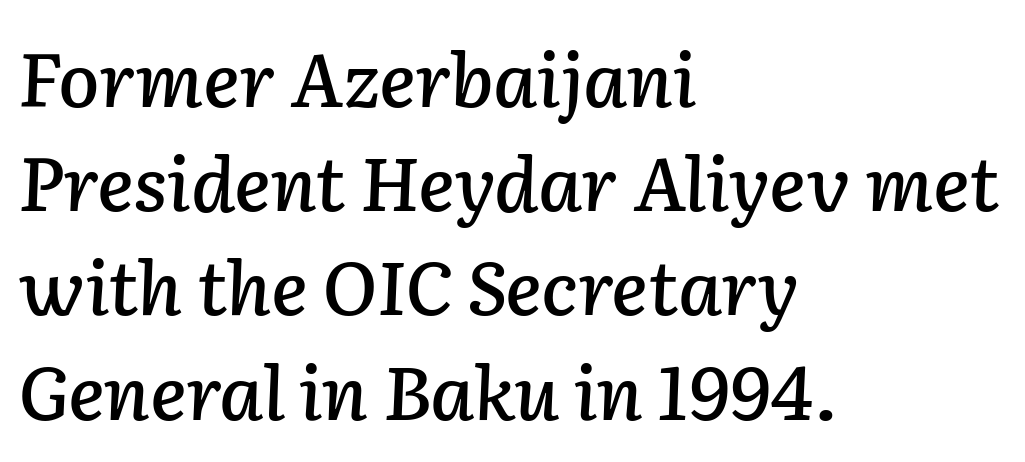
{"italic": "yes", "lean": "right", "slant_degrees": 2, "width": "normal", "stroke_contrast": "low", "x_height": "medium", "monospaced": "no", "underline": "no", "align": "left", "line_spacing": "normal", "line_spacing_ratio": 1.39, "letter_spacing": "normal", "letter_spacing_em": 0.0, "glyph_px": 75}
